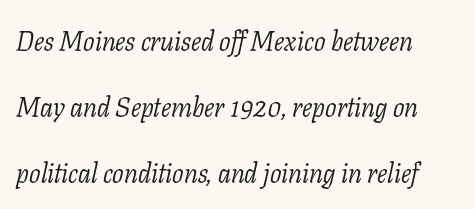
Q: Is the text bold? A: No.
Q: Is the text italic (slanted)? A: Yes, it leans right by about 11 degrees.
Q: Is the text underlined? A: No.
Q: How is the paragraph aligned? A: Left-aligned.
Q: Is the spacing between letters normal or unusually wide? A: Normal.
Q: Is the spacing between lines tight, normal or loose? A: Loose.
